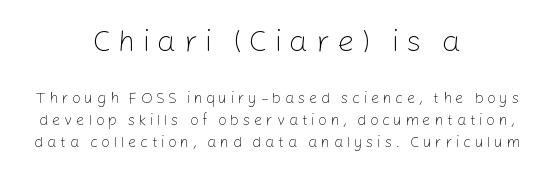
{"serif": "no", "italic": "no", "bold": "no", "weight": "light", "width": "normal", "stroke_contrast": "low", "x_height": "medium", "monospaced": "no", "underline": "no", "align": "center", "line_spacing": "normal", "line_spacing_ratio": 1.46, "letter_spacing": "wide", "letter_spacing_em": 0.24, "larger_block": "first", "size_ratio": 2.0, "glyph_px": 30}
